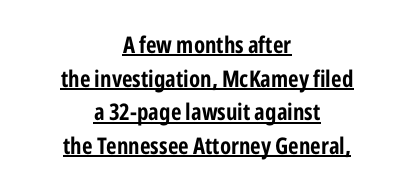
The letters are bold, with thick, heavy strokes. Whoever set this chose a conventional vertical rhythm. This is roman type, the default non-slanted kind. Is there an underline? Yes — a line sits under the letters. The horizontal fit of the characters is conventional and even. Teacher's note: observe the equal gaps on both sides — that is centered alignment.
